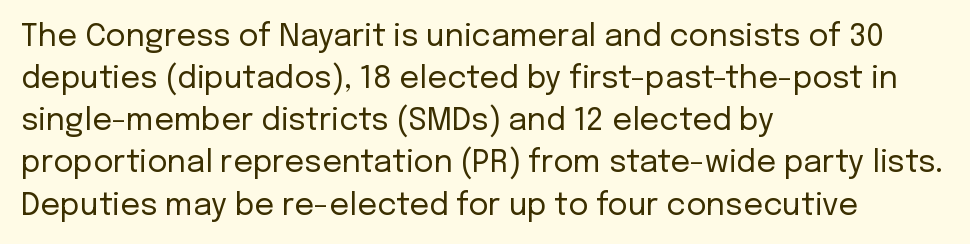
{"serif": "no", "italic": "no", "bold": "no", "weight": "regular", "width": "normal", "stroke_contrast": "low", "x_height": "medium", "monospaced": "no", "underline": "no", "align": "left", "line_spacing": "normal", "line_spacing_ratio": 1.36, "letter_spacing": "normal", "letter_spacing_em": 0.0, "glyph_px": 31}
